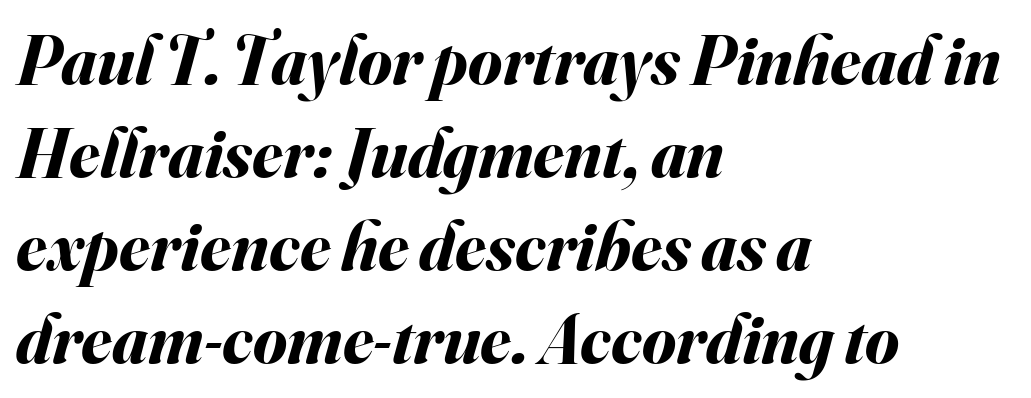
The image shows 69 px bold type, italic (leaning right); set left-aligned, normal line spacing (1.35x), normal letter spacing, not underlined; medium stroke contrast and a small x-height.
